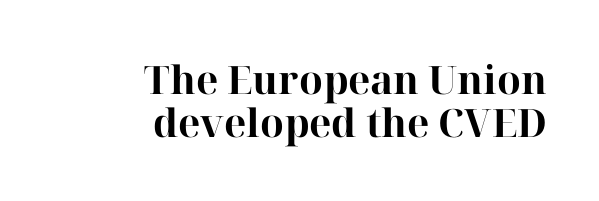
Plenty of ink on the page — the face is bold. Horizontally, the lines are justified to the trailing edge only. No extra tracking has been applied to these lines. This is serif lettering, the kind often seen in printed books. The rendering uses natural spacing where letterforms have individual widths.
